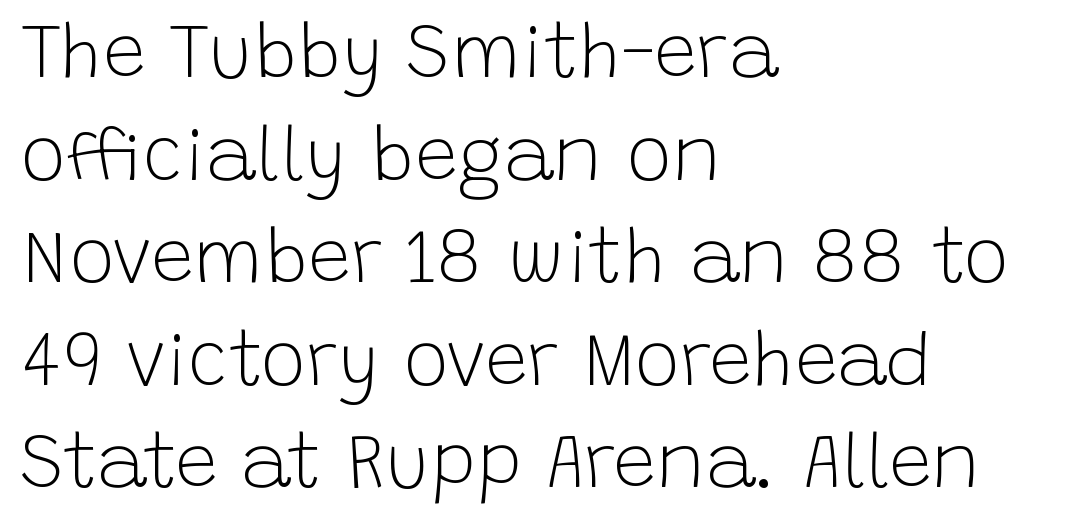
{"serif": "no", "italic": "no", "bold": "no", "weight": "light", "width": "normal", "stroke_contrast": "low", "x_height": "large", "monospaced": "no", "underline": "no", "align": "left", "line_spacing": "normal", "line_spacing_ratio": 1.35, "letter_spacing": "normal", "letter_spacing_em": 0.0, "glyph_px": 76}
